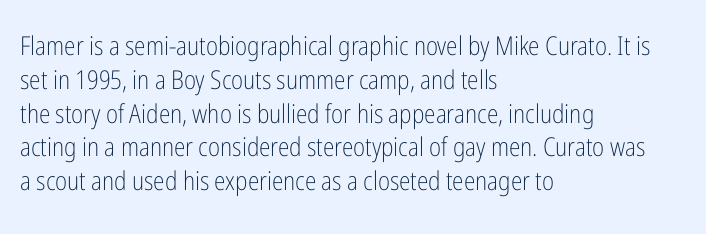
The image shows 26 px text type, upright; set left-aligned, normal line spacing (1.3x), normal letter spacing, not underlined.
